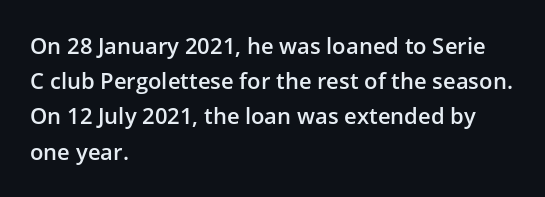
The image shows 22 px text type, upright; set left-aligned, normal line spacing (1.6x), normal letter spacing, not underlined.
